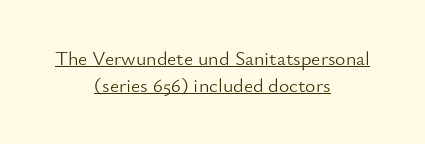
Q: Is the text bold? A: No.
Q: Is the text italic (slanted)? A: No, it is upright.
Q: Is the text underlined? A: Yes.
Q: How is the paragraph aligned? A: Centered.
Q: Is the spacing between letters normal or unusually wide? A: Normal.
Q: Is the spacing between lines tight, normal or loose? A: Normal.
